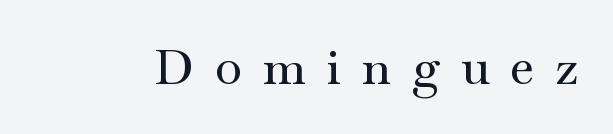
Do the characters align in a grid? No, the font is proportional. Yep, those are serifs on the letters. Each word looks stretched out because of the extra space between its letters. Rendered with straight, roman letterforms. The passage shown is not underscored anywhere.
